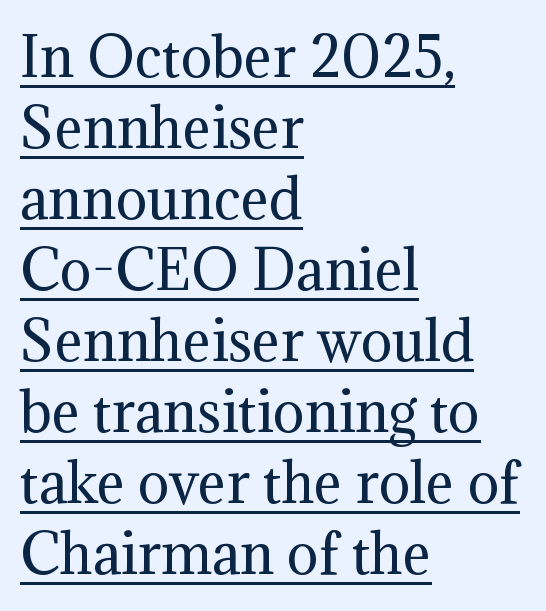
The image shows 53 px regular-weight serif type, upright; set left-aligned, normal line spacing (1.34x), normal letter spacing, underlined; medium stroke contrast and a medium x-height.
